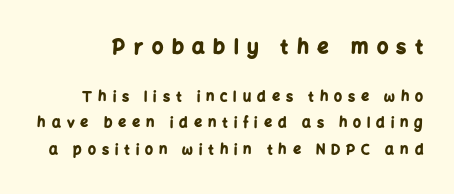
{"italic": "no", "bold": "yes", "underline": "no", "line_spacing_ratio": 1.89, "letter_spacing": "wide", "letter_spacing_em": 0.43, "larger_block": "first", "size_ratio": 1.43, "glyph_px": 20}
